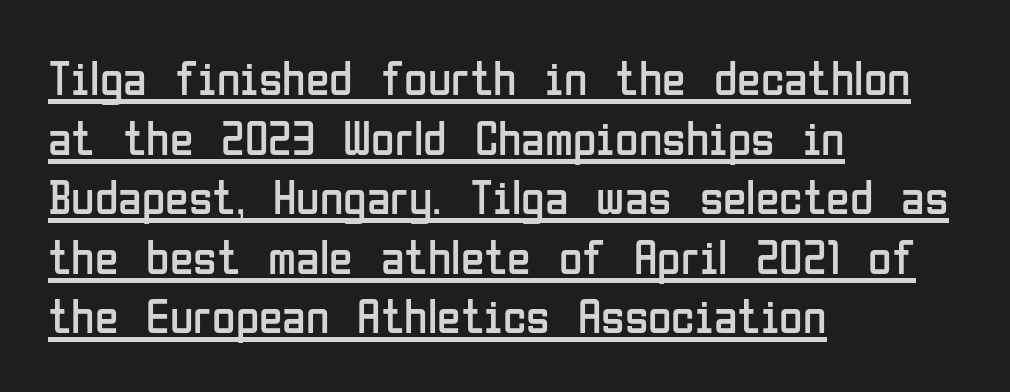
Notice how a bar underscores the lettering throughout. Here the designer chose a conventional face with non-uniform glyph widths. The text was rendered using a sans face with plain stroke endings. Summary of weight: not heavy and not bold. The passage shown has conventional tracking throughout.
